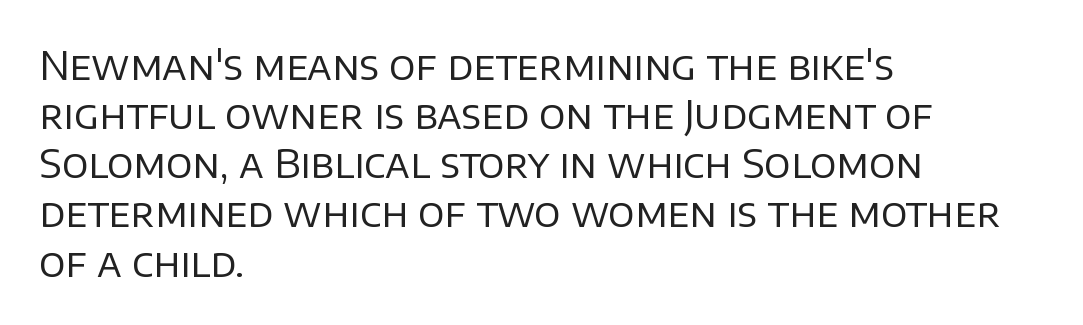
Q: Is the text bold? A: No.
Q: Is the text italic (slanted)? A: No, it is upright.
Q: Is the typeface a serif or a sans-serif typeface? A: Sans-serif.
Q: Is the text underlined? A: No.
Q: How is the paragraph aligned? A: Left-aligned.
Q: Is the spacing between letters normal or unusually wide? A: Normal.
Q: Is the spacing between lines tight, normal or loose? A: Normal.
Q: Width (condensed, normal, or wide)? A: Normal.
Q: Stroke contrast? A: Low.
Q: x-height? A: Large.
Q: Monospaced? A: No.
